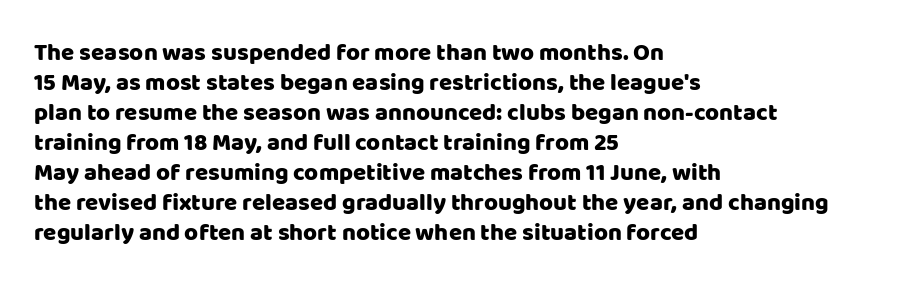
The lines in this sample share a left origin and differ only in where they stop. Tracking here is standard; glyphs follow each other at the usual distance. How would I describe the line gaps? Plain and ordinary. You can tell it's not italic because the verticals are truly vertical.
